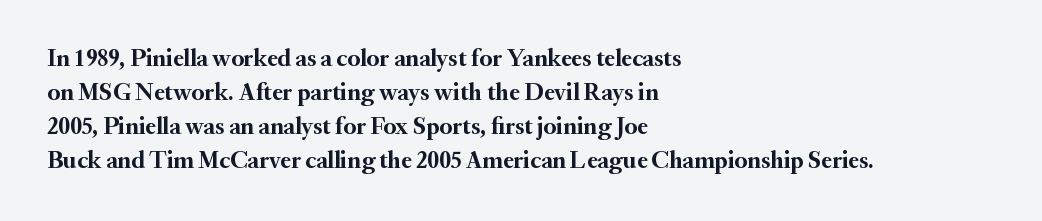
Q: Is the text bold? A: Yes.
Q: Is the text italic (slanted)? A: No, it is upright.
Q: Is the text underlined? A: No.
Q: How is the paragraph aligned? A: Left-aligned.
Q: Is the spacing between letters normal or unusually wide? A: Normal.
Q: Is the spacing between lines tight, normal or loose? A: Normal.
